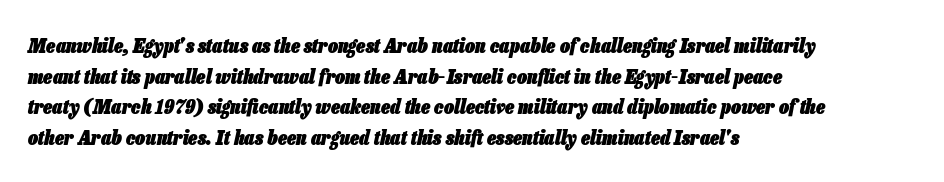
{"italic": "yes", "lean": "right", "slant_degrees": 13, "bold": "yes", "underline": "no", "align": "left", "line_spacing": "normal", "line_spacing_ratio": 1.53, "letter_spacing": "normal", "letter_spacing_em": 0.0, "glyph_px": 20}
